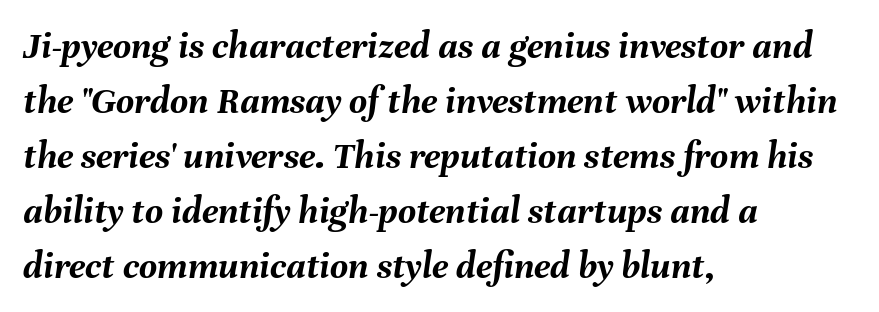
The image shows 39 px semibold type, italic (leaning right); set left-aligned, normal line spacing (1.41x), normal letter spacing, not underlined; medium stroke contrast and a medium x-height.
